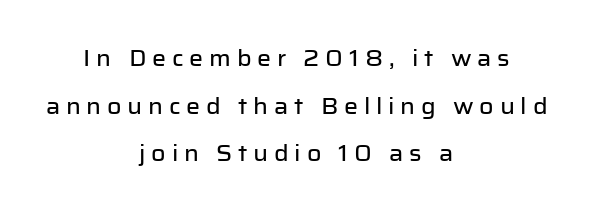
Between one letter and the next there's a generous, obvious gap. Each line is balanced around a shared central axis. Just letters on the line, the space beneath them empty. Interline gaps are noticeably wide in this sample.
